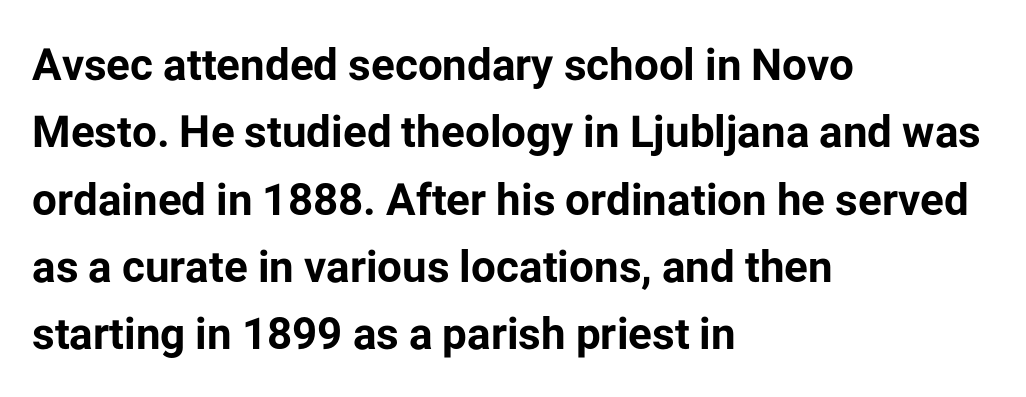
Q: Is the text bold? A: Yes.
Q: Is the text italic (slanted)? A: No, it is upright.
Q: Is the typeface a serif or a sans-serif typeface? A: Sans-serif.
Q: Is the text underlined? A: No.
Q: How is the paragraph aligned? A: Left-aligned.
Q: Is the spacing between letters normal or unusually wide? A: Normal.
Q: Is the spacing between lines tight, normal or loose? A: Normal.
Q: Width (condensed, normal, or wide)? A: Normal.
Q: Stroke contrast? A: Low.
Q: x-height? A: Medium.
Q: Monospaced? A: No.
